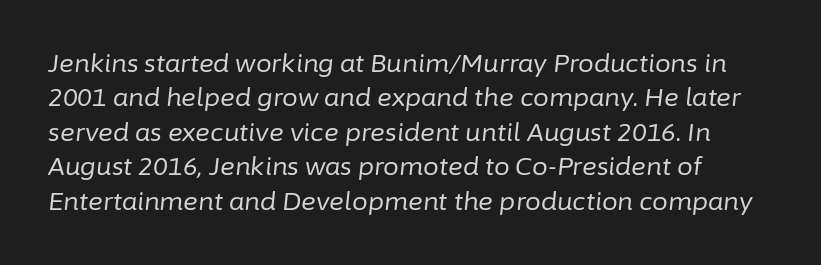
The image shows 25 px text type, italic (leaning right); set normal line spacing (1.38x), normal letter spacing, not underlined.
